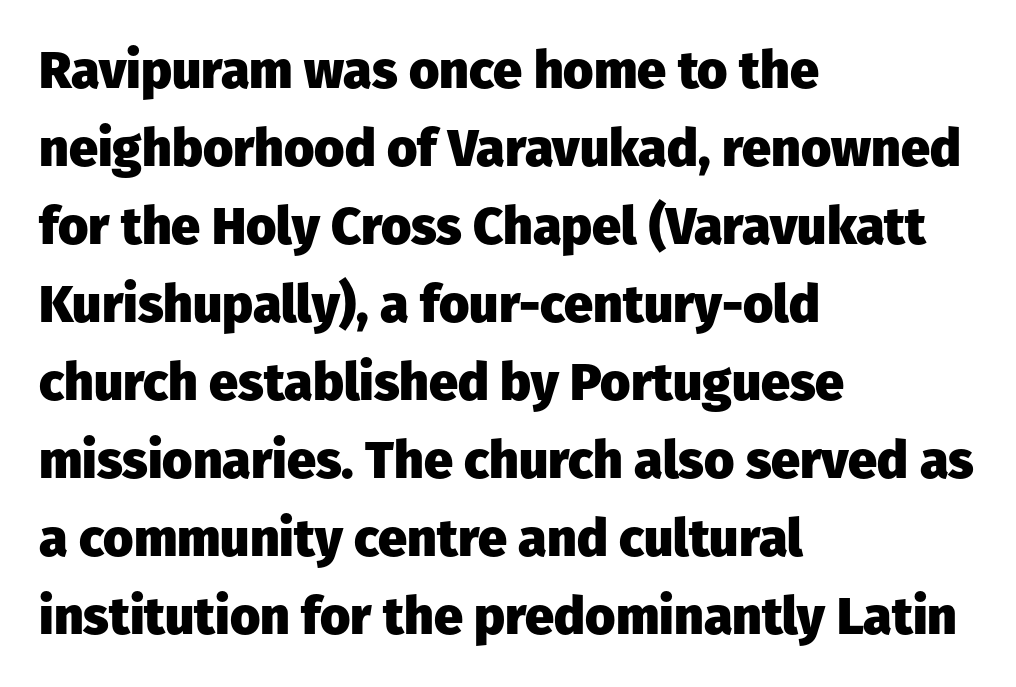
The image shows 52 px heavy sans-serif type, upright; set left-aligned, normal line spacing (1.5x), normal letter spacing, not underlined; low stroke contrast and a medium x-height.
